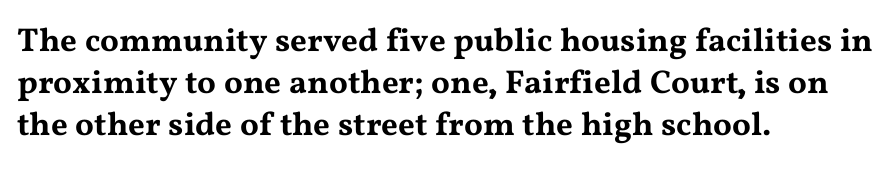
Q: Is the text italic (slanted)? A: No, it is upright.
Q: Is the typeface a serif or a sans-serif typeface? A: Serif.
Q: Is the text underlined? A: No.
Q: How is the paragraph aligned? A: Left-aligned.
Q: Is the spacing between letters normal or unusually wide? A: Normal.
Q: Is the spacing between lines tight, normal or loose? A: Normal.
Q: Width (condensed, normal, or wide)? A: Wide.
Q: Stroke contrast? A: Medium.
Q: x-height? A: Medium.
Q: Monospaced? A: No.
